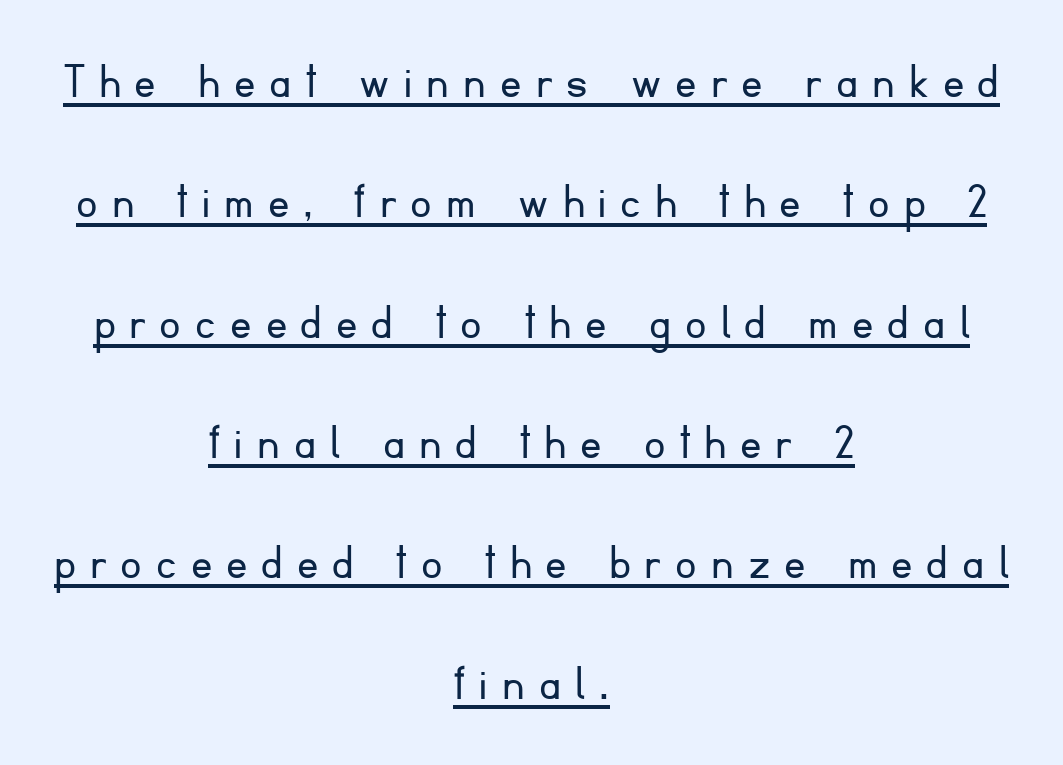
Like a heading marked for emphasis, these lines bear an underscore. The typeface chosen for these lines omits serifs. The leading is generous, giving the passage an open texture. Visually the block forms a symmetrical silhouette, jagged on both flanks. Ink coverage per letter is moderate at most. The passage shown is typed in a proportional face where columns would drift.
